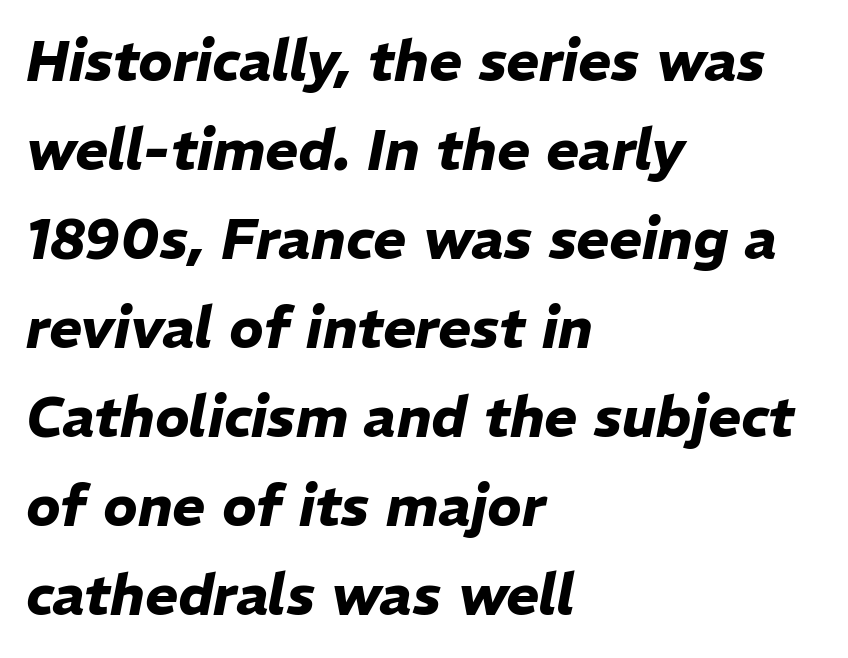
Q: Is the text bold? A: Yes.
Q: Is the text italic (slanted)? A: Yes, it leans right by about 11 degrees.
Q: Is the text underlined? A: No.
Q: How is the paragraph aligned? A: Left-aligned.
Q: Is the spacing between letters normal or unusually wide? A: Normal.
Q: Is the spacing between lines tight, normal or loose? A: Normal.
Q: Width (condensed, normal, or wide)? A: Normal.
Q: Stroke contrast? A: Low.
Q: x-height? A: Medium.
Q: Monospaced? A: No.
